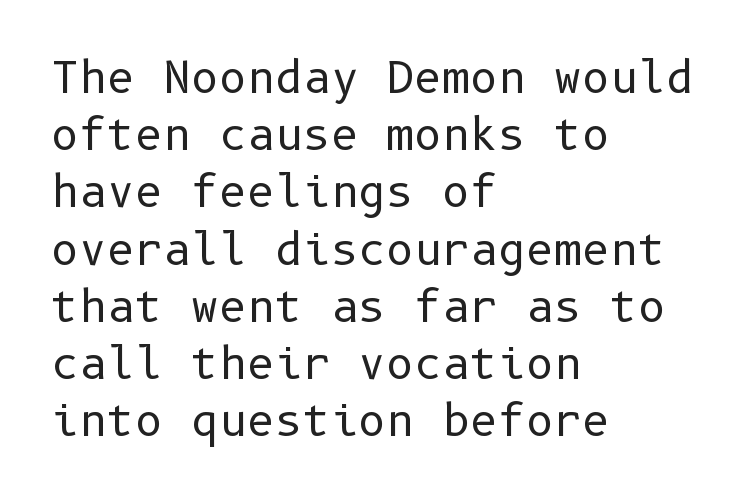
Q: Is the text bold? A: No.
Q: Is the text italic (slanted)? A: No, it is upright.
Q: Is the typeface a serif or a sans-serif typeface? A: Sans-serif.
Q: Is the text underlined? A: No.
Q: How is the paragraph aligned? A: Left-aligned.
Q: Is the spacing between letters normal or unusually wide? A: Normal.
Q: Is the spacing between lines tight, normal or loose? A: Normal.
Q: Width (condensed, normal, or wide)? A: Normal.
Q: Stroke contrast? A: Low.
Q: x-height? A: Medium.
